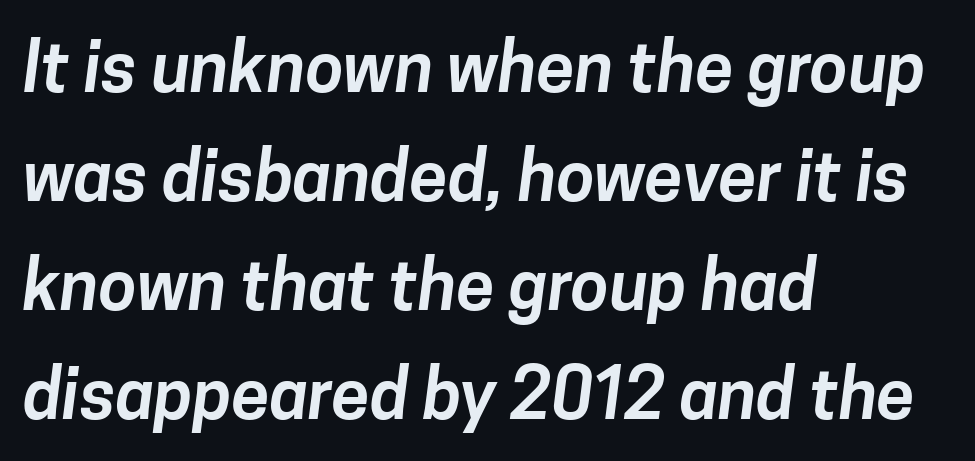
The line-height multiplier appears to be the usual default. The passage shown has conventional tracking throughout. The rendering shows plain stroke endings on the letterforms — a sans-serif design. Underlining? Definitely not there.
